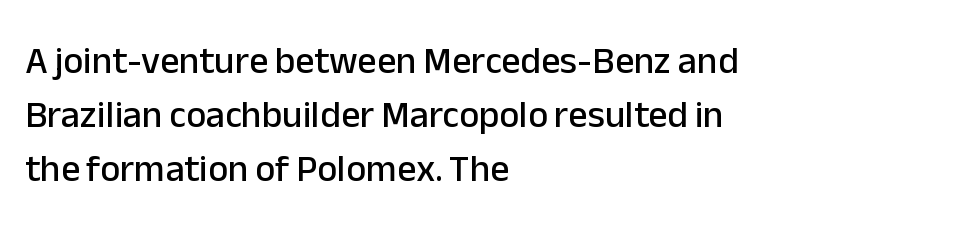
{"serif": "no", "italic": "no", "width": "normal", "stroke_contrast": "low", "x_height": "medium", "monospaced": "no", "underline": "no", "align": "left", "line_spacing": "normal", "line_spacing_ratio": 1.42, "letter_spacing": "normal", "letter_spacing_em": 0.0, "glyph_px": 38}
